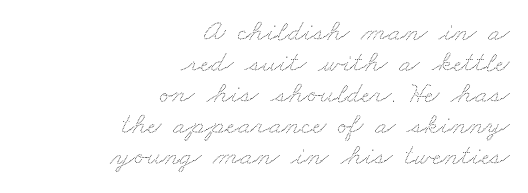
{"width": "wide", "stroke_contrast": "low", "x_height": "small", "monospaced": "no", "underline": "no", "align": "right", "line_spacing": "tight", "line_spacing_ratio": 1.03, "letter_spacing": "normal", "letter_spacing_em": 0.0, "glyph_px": 30}
